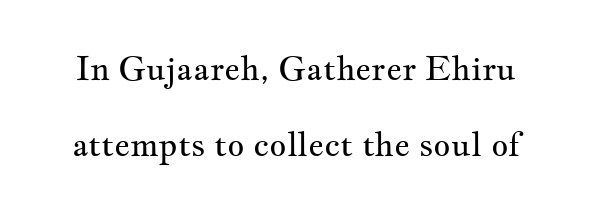
Weight: regular or lighter. Is this a fixed-width face? No — the glyphs have proportional, varying widths. This sample uses an upright cut, with every glyph sitting square on the baseline. The specimen omits any rule beneath the text block's lines. Summary of vertical rhythm: relaxed, with wide interline spacing.
